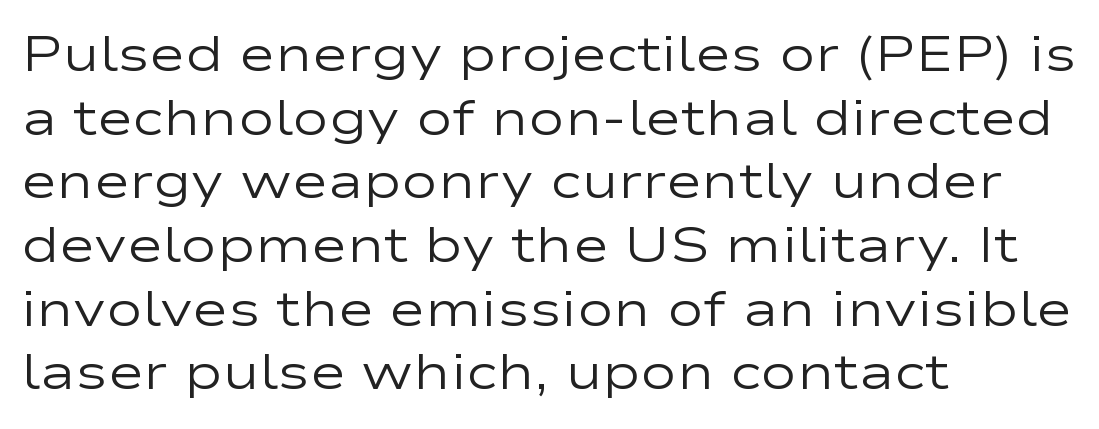
{"serif": "no", "italic": "no", "bold": "no", "weight": "regular", "width": "wide", "stroke_contrast": "low", "x_height": "medium", "monospaced": "no", "underline": "no", "align": "left", "line_spacing": "normal", "line_spacing_ratio": 1.3, "letter_spacing": "normal", "letter_spacing_em": 0.0, "glyph_px": 49}
